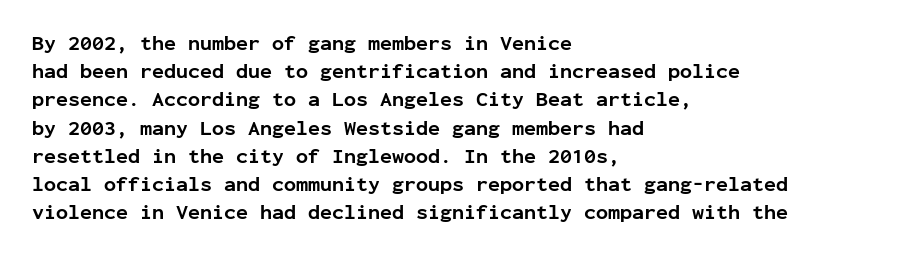
Upright lettering throughout. Each line starts at the same left margin while the right side varies. The passage shown has conventional tracking throughout. The glyphs have the mass of a bold cut. Summary of vertical rhythm: regular, with standard interline spacing. Words float on clear page, feet unadorned.
